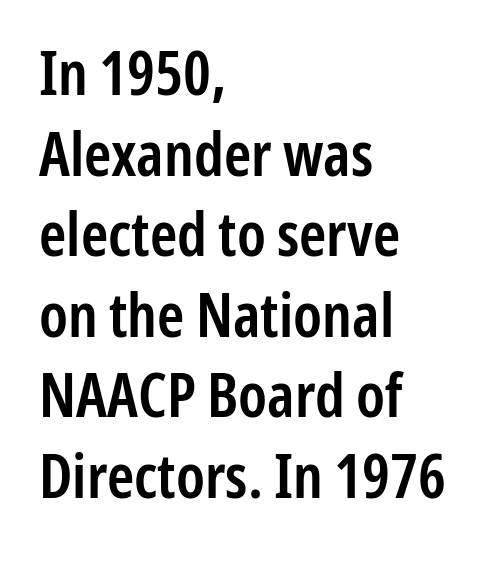
The image shows 61 px semibold, condensed sans-serif type, upright; set left-aligned, normal line spacing (1.32x), normal letter spacing, not underlined; low stroke contrast and a medium x-height.
